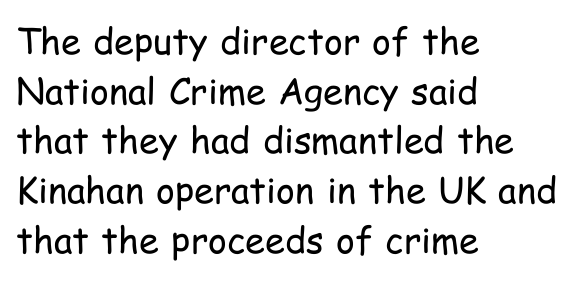
Q: Is the text bold? A: No.
Q: Is the text italic (slanted)? A: No, it is upright.
Q: Is the typeface a serif or a sans-serif typeface? A: Sans-serif.
Q: Is the text underlined? A: No.
Q: How is the paragraph aligned? A: Left-aligned.
Q: Is the spacing between letters normal or unusually wide? A: Normal.
Q: Is the spacing between lines tight, normal or loose? A: Normal.
Q: Width (condensed, normal, or wide)? A: Condensed.
Q: Stroke contrast? A: Low.
Q: x-height? A: Medium.
Q: Monospaced? A: No.
